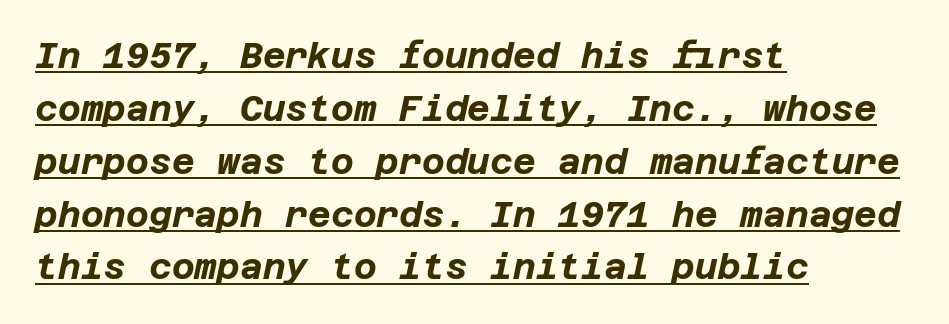
Q: Is the text bold? A: Yes.
Q: Is the text italic (slanted)? A: Yes, it leans right by about 12 degrees.
Q: Is the text underlined? A: Yes.
Q: How is the paragraph aligned? A: Left-aligned.
Q: Is the spacing between letters normal or unusually wide? A: Normal.
Q: Is the spacing between lines tight, normal or loose? A: Normal.
Q: Width (condensed, normal, or wide)? A: Normal.
Q: Stroke contrast? A: Low.
Q: x-height? A: Large.
